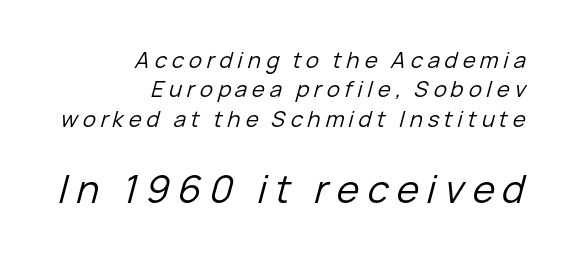
You could not count columns in this text — the font is proportionally spaced. Loose tracking; the words dissolve into strings of separated letters. In CSS terms this would be text-align: right. These two chunks differ in scale, with the bottom chunk taking the larger measure. Leading matches the norm, producing a regular column.
